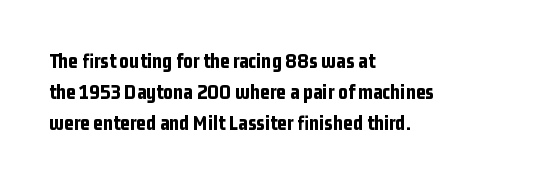
{"italic": "no", "bold": "yes", "underline": "no", "align": "left", "line_spacing": "normal", "line_spacing_ratio": 1.47, "letter_spacing": "normal", "letter_spacing_em": 0.0, "glyph_px": 21}
